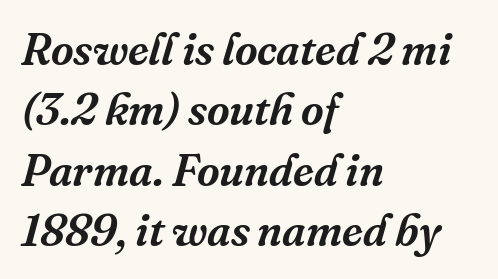
Typeset ragged right — the left edge is the straight one. A normal amount of white space separates one row of letters from the next. Beneath every word, the page is bare. Think of a printed novel: that variable character pitch is what you see here. The typeface chosen for these lines features serifs. Italic: yes, the glyphs are oblique.
